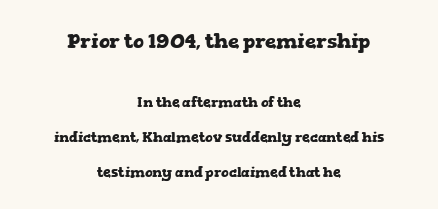
The passage shown begins with its larger block and ends with its smaller one. The words here are not underlined. This sample uses plain, unmodified letter spacing. Vertically, the passage feels expansive, rows floating well apart. Typesetter's note: full bold, strokes at maximum text heaviness. This is roman type, the default non-slanted kind.
